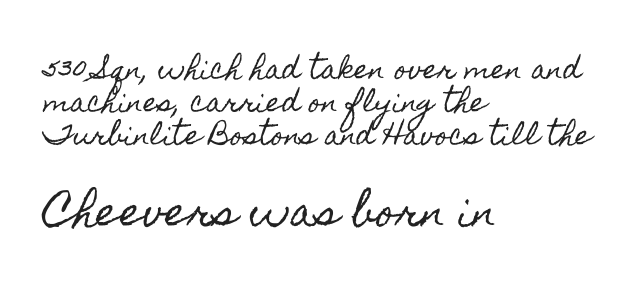
{"width": "condensed", "x_height": "small", "monospaced": "no", "underline": "no", "align": "left", "line_spacing": "normal", "line_spacing_ratio": 1.27, "letter_spacing": "normal", "letter_spacing_em": 0.0, "larger_block": "second", "size_ratio": 1.5, "glyph_px": 39}
